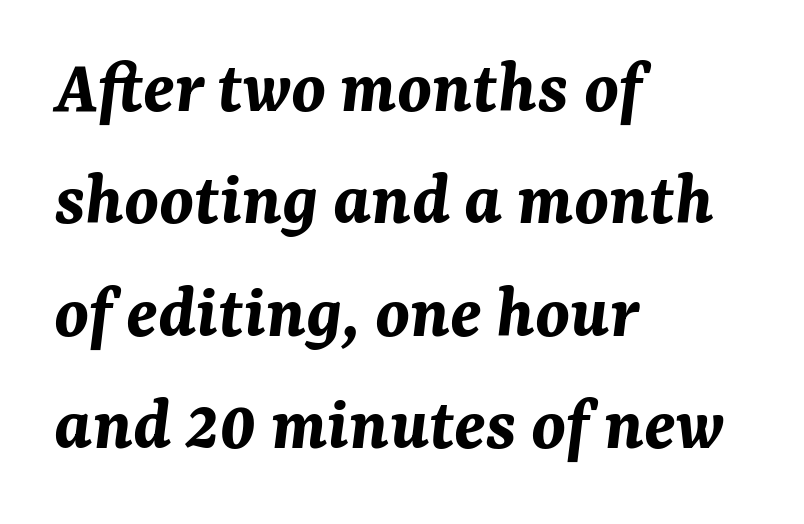
Q: Is the text bold? A: Yes.
Q: Is the text italic (slanted)? A: Yes, it leans right by about 7 degrees.
Q: Is the text underlined? A: No.
Q: How is the paragraph aligned? A: Left-aligned.
Q: Is the spacing between letters normal or unusually wide? A: Normal.
Q: Is the spacing between lines tight, normal or loose? A: Normal.
Q: Width (condensed, normal, or wide)? A: Normal.
Q: Stroke contrast? A: Medium.
Q: x-height? A: Medium.
Q: Monospaced? A: No.
